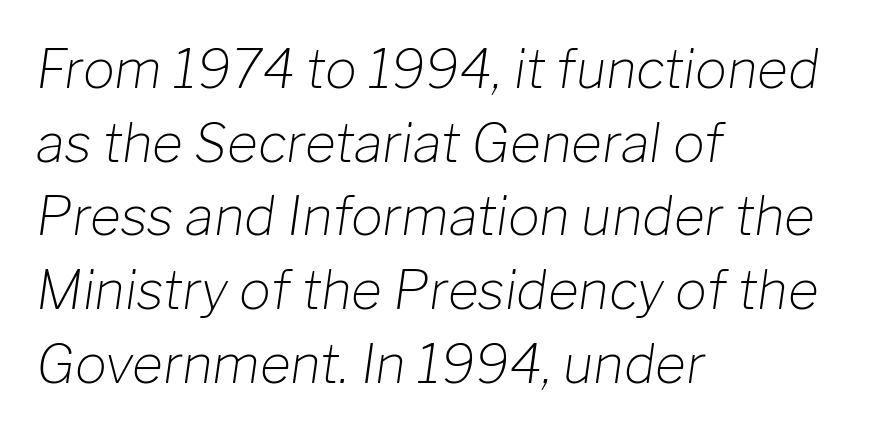
The image shows 53 px light type, italic (leaning right); set left-aligned, normal line spacing (1.39x), normal letter spacing, not underlined; low stroke contrast and a medium x-height.
